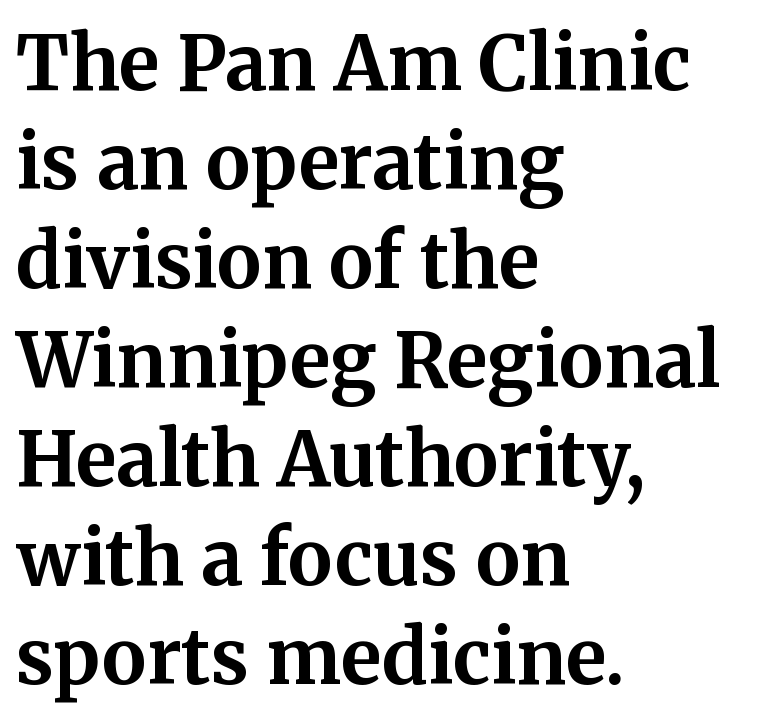
The lettering holds an erect, upright posture throughout. These lines keep a tight, regular rhythm from letter to letter. This block has exactly the height ordinary leading produces. Note the varied advance widths — an 'i' is clearly narrower than an 'm'. Caption: bold face, heavy strokes.
